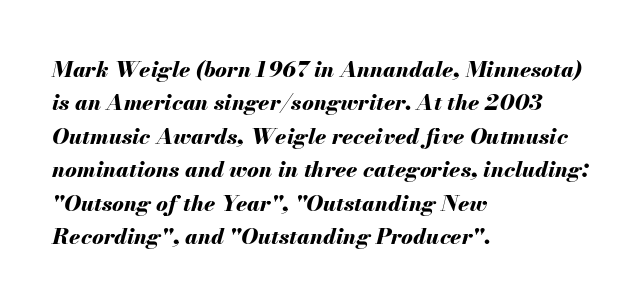
Q: Is the text bold? A: Yes.
Q: Is the text italic (slanted)? A: Yes, it leans right by about 13 degrees.
Q: Is the text underlined? A: No.
Q: How is the paragraph aligned? A: Left-aligned.
Q: Is the spacing between letters normal or unusually wide? A: Normal.
Q: Is the spacing between lines tight, normal or loose? A: Normal.
